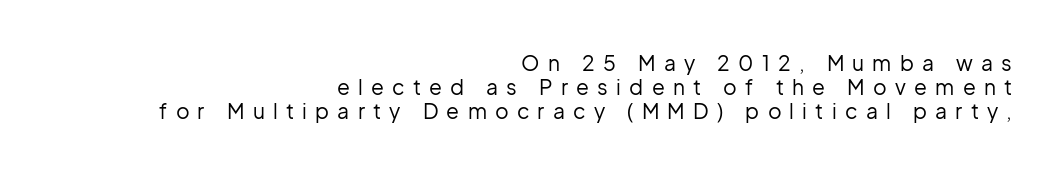
The image shows 21 px text type, upright; set right-aligned, tight line spacing (1.14x), unusually wide letter spacing (+0.39 em), not underlined.
